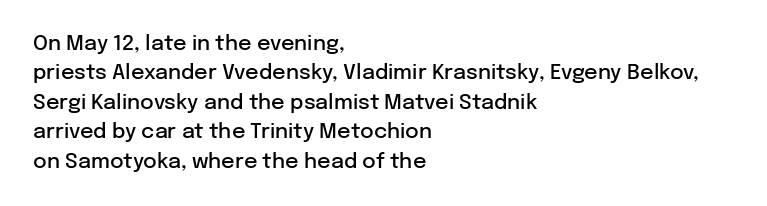
Q: Is the text bold? A: Semi-bold.
Q: Is the text italic (slanted)? A: No, it is upright.
Q: Is the text underlined? A: No.
Q: How is the paragraph aligned? A: Left-aligned.
Q: Is the spacing between letters normal or unusually wide? A: Normal.
Q: Is the spacing between lines tight, normal or loose? A: Normal.
